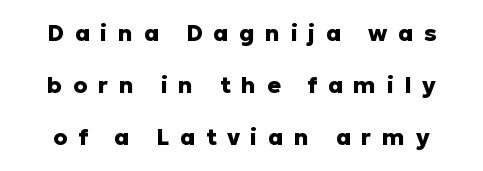
The image shows 23 px bold type, upright; set loose line spacing (2.27x), unusually wide letter spacing (+0.46 em), not underlined.
